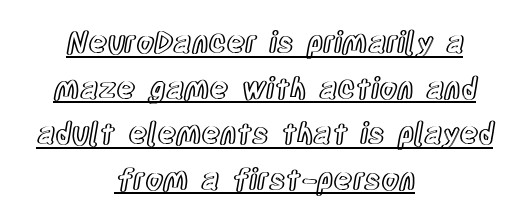
The gaps between neighbouring characters are ordinary and unremarkable. These lines stack symmetrically, like a column narrowing and widening about its center. Here the designer chose a conventional face with non-uniform glyph widths. Compared with typical paragraphs, the rows here are spaced about the same. Somebody hit Ctrl+U on this one — the words are underlined.
